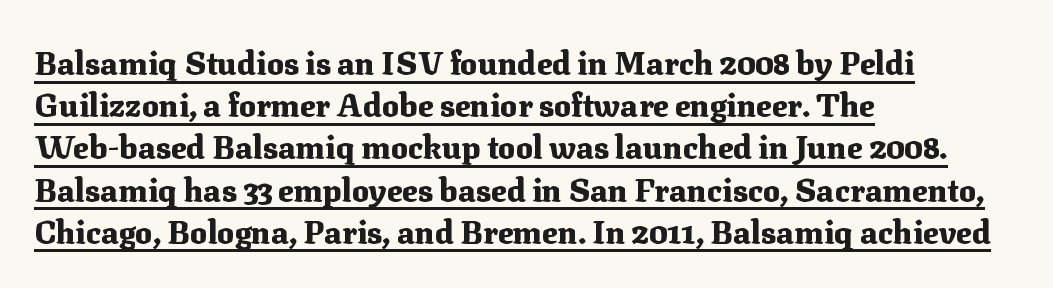
Heft: maximum for text — a bold. Notice how a bar underscores the lettering throughout. The paragraph has a hard left edge and a soft right edge. Examine the stroke ends and you'll spot serifs. This sample uses an upright cut, with every glyph sitting square on the baseline.
